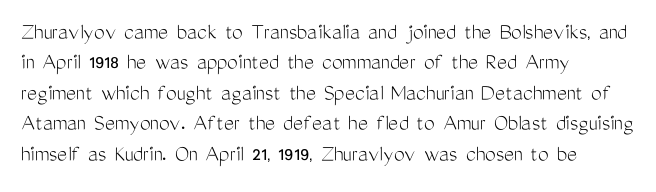
{"italic": "no", "bold": "no", "underline": "no", "align": "left", "line_spacing": "normal", "line_spacing_ratio": 1.27, "letter_spacing": "normal", "letter_spacing_em": 0.0, "glyph_px": 24}
